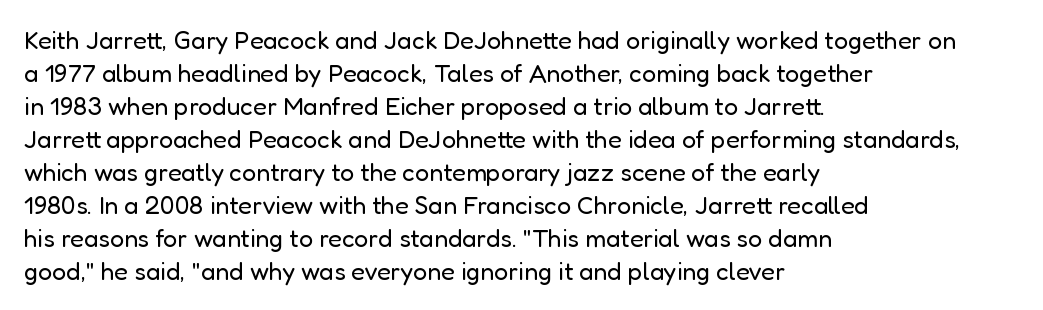
Q: Is the text bold? A: No.
Q: Is the text italic (slanted)? A: No, it is upright.
Q: Is the text underlined? A: No.
Q: How is the paragraph aligned? A: Left-aligned.
Q: Is the spacing between letters normal or unusually wide? A: Normal.
Q: Is the spacing between lines tight, normal or loose? A: Normal.
